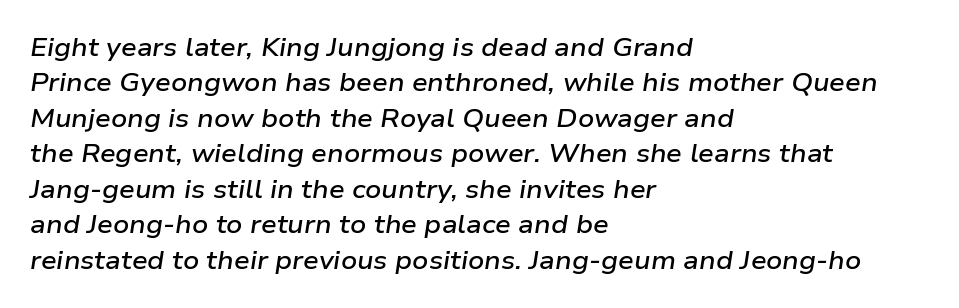
The setting favours the left margin, as ordinary paragraphs usually do. Anything drawn beneath the words? Only blank space. Is the letter spacing exaggerated? No — it looks like the ordinary default. The leading is moderate, giving the passage an even texture.
